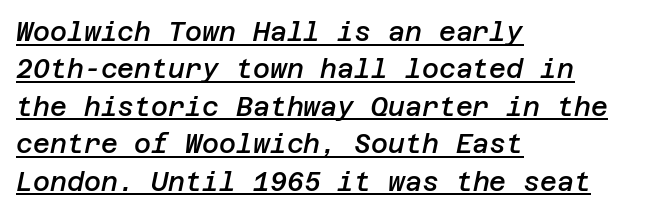
The image shows 26 px text type, italic (leaning right); set left-aligned, normal line spacing (1.44x), normal letter spacing, underlined.
